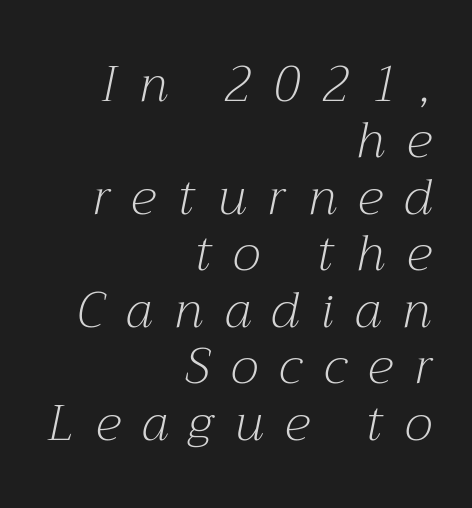
{"serif": "yes", "italic": "yes", "lean": "right", "slant_degrees": 12, "bold": "no", "weight": "light", "width": "normal", "stroke_contrast": "medium", "x_height": "medium", "monospaced": "no", "underline": "no", "align": "right", "line_spacing": "tight", "line_spacing_ratio": 1.13, "letter_spacing": "wide", "letter_spacing_em": 0.44, "glyph_px": 50}
